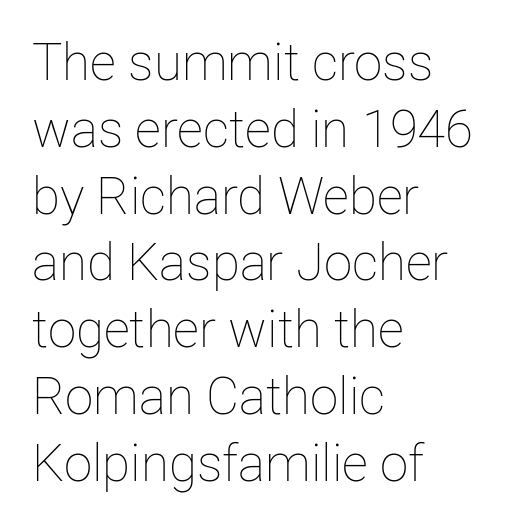
{"italic": "no", "bold": "no", "weight": "thin", "width": "normal", "stroke_contrast": "low", "x_height": "medium", "monospaced": "no", "underline": "no", "align": "left", "line_spacing": "normal", "line_spacing_ratio": 1.31, "letter_spacing": "normal", "letter_spacing_em": 0.0, "glyph_px": 51}
